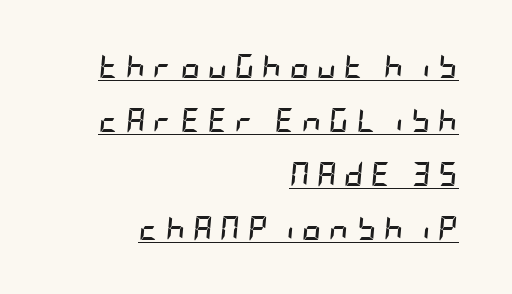
Q: Is the text bold? A: Yes.
Q: Is the text italic (slanted)? A: Yes, it leans right by about 5 degrees.
Q: Is the text underlined? A: Yes.
Q: How is the paragraph aligned? A: Right-aligned.
Q: Is the spacing between letters normal or unusually wide? A: Unusually wide.
Q: Is the spacing between lines tight, normal or loose? A: Loose.
